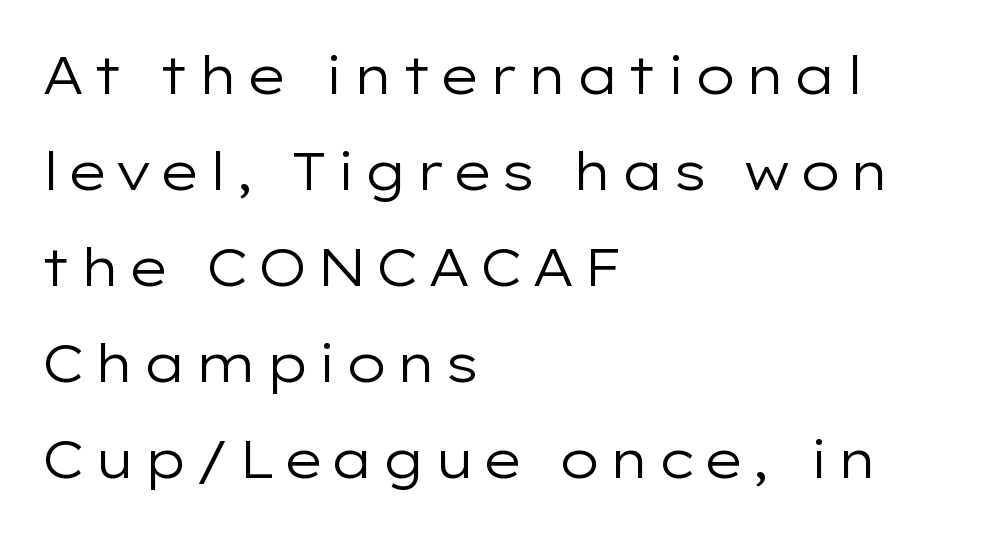
The image shows 53 px regular-weight, wide sans-serif type, upright; set left-aligned, line spacing 1.81x, not underlined; low stroke contrast and a medium x-height.
